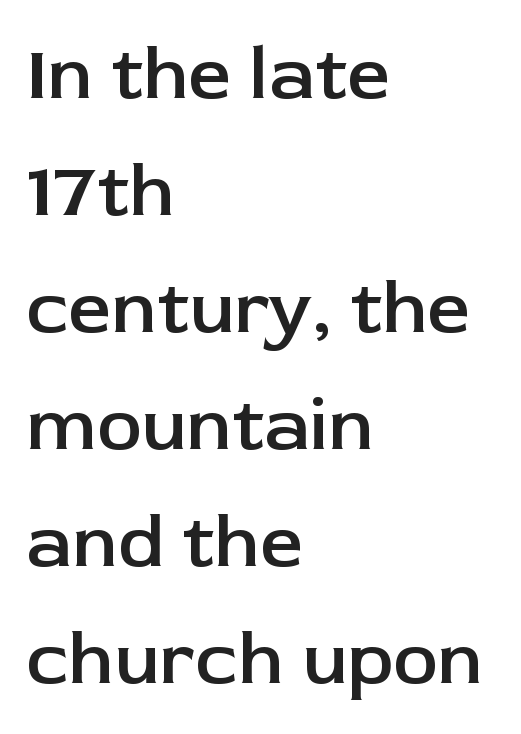
{"serif": "no", "italic": "no", "bold": "semi", "weight": "semibold", "width": "normal", "stroke_contrast": "low", "x_height": "medium", "monospaced": "no", "underline": "no", "align": "left", "line_spacing": "normal", "line_spacing_ratio": 1.54, "letter_spacing": "normal", "letter_spacing_em": 0.0, "glyph_px": 76}
